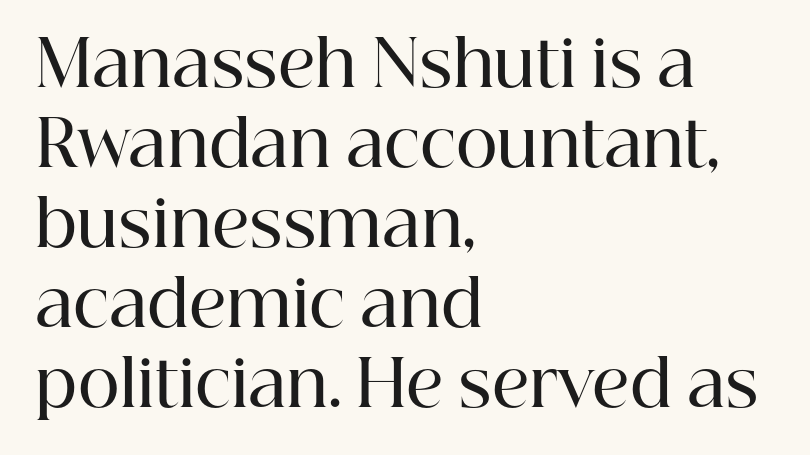
The image shows 64 px semibold serif type, upright; set left-aligned, normal line spacing (1.25x), normal letter spacing, not underlined; high stroke contrast and a medium x-height.
